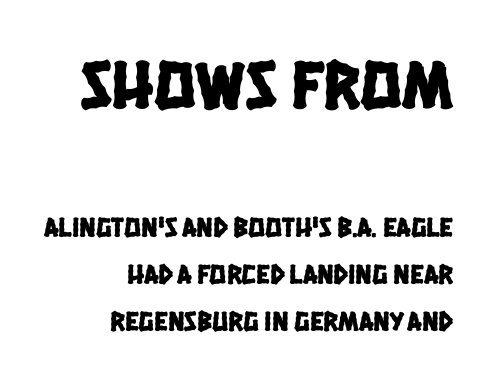
Q: Is the typeface a serif or a sans-serif typeface? A: Sans-serif.
Q: Is the text underlined? A: No.
Q: How is the paragraph aligned? A: Right-aligned.
Q: Is the spacing between letters normal or unusually wide? A: Normal.
Q: Is the spacing between lines tight, normal or loose? A: Normal.
Q: Which block of text is set in a larger size, the first (top) or the second (bottom)? A: The first (top) one.
Q: Width (condensed, normal, or wide)? A: Condensed.
Q: Stroke contrast? A: Low.
Q: x-height? A: Large.
Q: Monospaced? A: No.
